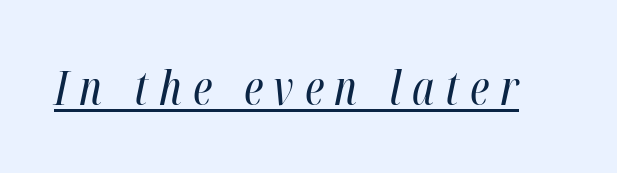
The image shows 47 px regular-weight, condensed type, italic (leaning right); set unusually wide letter spacing (+0.23 em), underlined; high stroke contrast and a medium x-height.
